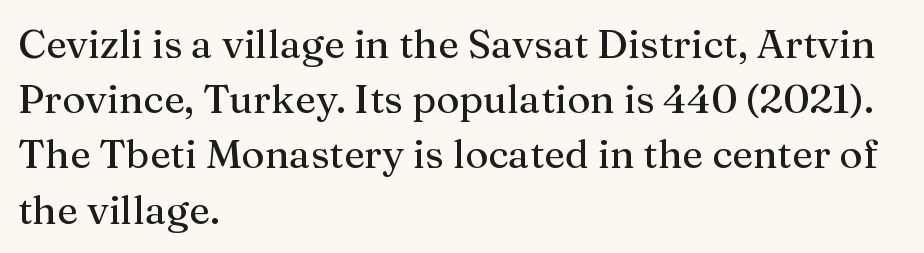
The face used here is proportionally spaced, like ordinary book or web type. Honestly, the row spacing looks completely unremarkable. The specimen reads as upright at a glance. The lines are quadded left.
